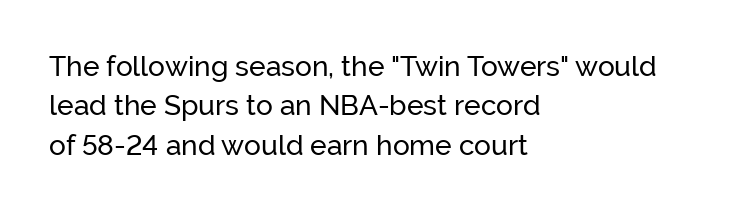
The letters carry no serifs — their stems end cleanly without finishing strokes. The strokes carry an ordinary text weight at most. Does extra space separate the letters? No, they use regular spacing. Here the designer chose a conventional face with non-uniform glyph widths.
